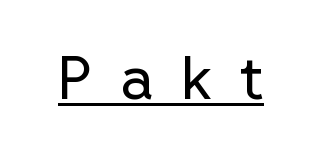
{"serif": "no", "italic": "no", "bold": "no", "weight": "regular", "width": "normal", "stroke_contrast": "low", "x_height": "medium", "monospaced": "no", "underline": "yes", "letter_spacing": "wide", "letter_spacing_em": 0.46, "glyph_px": 60}
